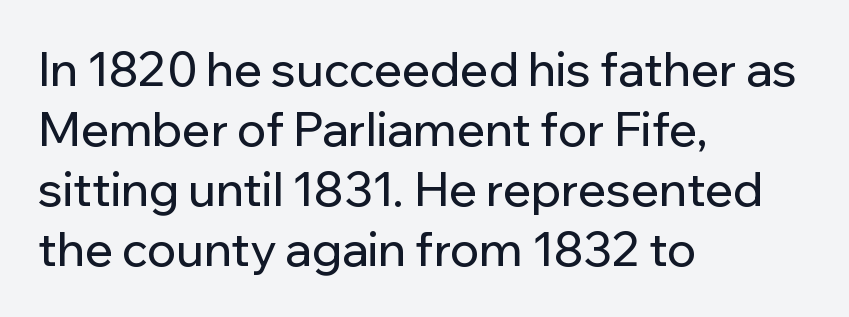
The image shows 47 px sans-serif type, upright; set left-aligned, normal line spacing (1.28x), normal letter spacing, not underlined; low stroke contrast and a medium x-height.
